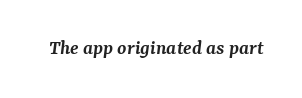
The tracking reads as untouched default to a designer's eye. Typographic density is moderately raised because the face is semibold. The string is rendered with underlining switched off. Slanted lettering throughout.
